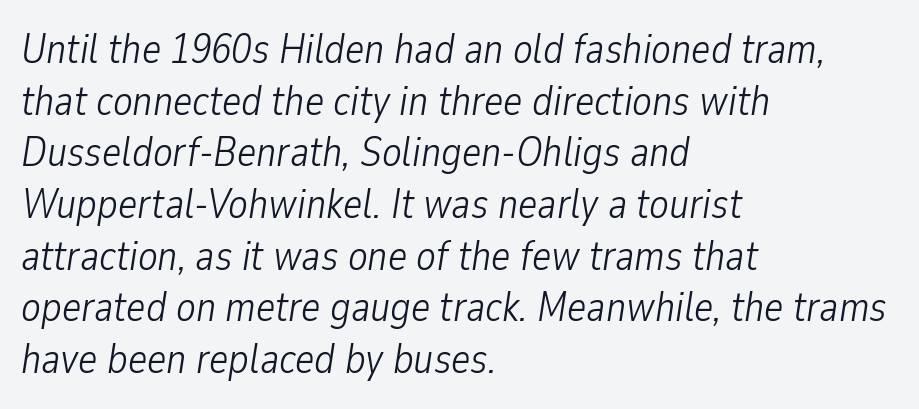
The image shows 41 px light, condensed type, italic (leaning right); set left-aligned, normal line spacing (1.26x), normal letter spacing, not underlined; low stroke contrast and a medium x-height.
